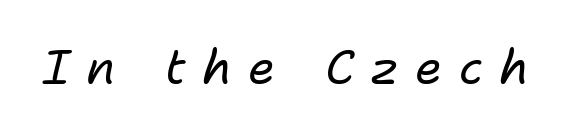
The image shows 48 px regular-weight type, italic (leaning right); set unusually wide letter spacing (+0.34 em), not underlined; low stroke contrast and a medium x-height.
